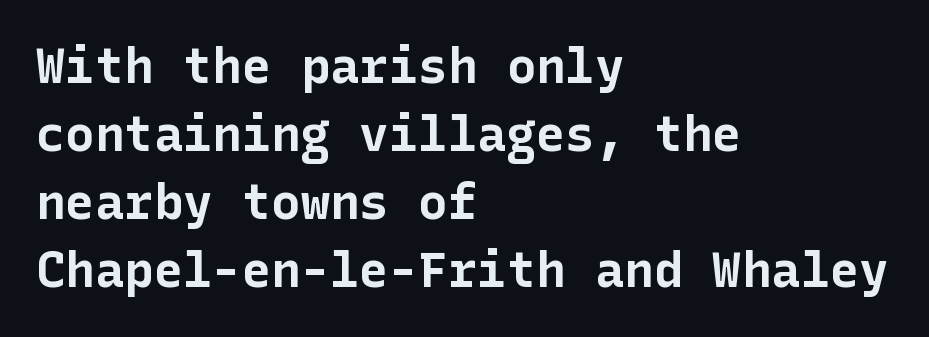
Q: Is the text bold? A: Yes.
Q: Is the text italic (slanted)? A: No, it is upright.
Q: Is the typeface a serif or a sans-serif typeface? A: Sans-serif.
Q: Is the text underlined? A: No.
Q: How is the paragraph aligned? A: Left-aligned.
Q: Is the spacing between letters normal or unusually wide? A: Normal.
Q: Is the spacing between lines tight, normal or loose? A: Normal.
Q: Width (condensed, normal, or wide)? A: Normal.
Q: Stroke contrast? A: Low.
Q: x-height? A: Medium.
